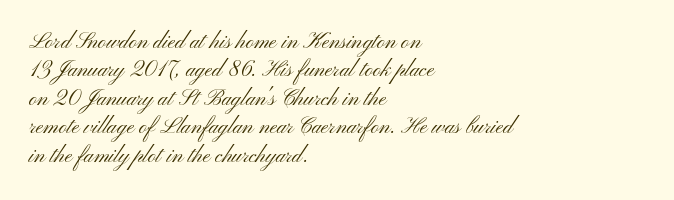
The image shows 22 px text type; set left-aligned, normal line spacing (1.29x), normal letter spacing, not underlined.
